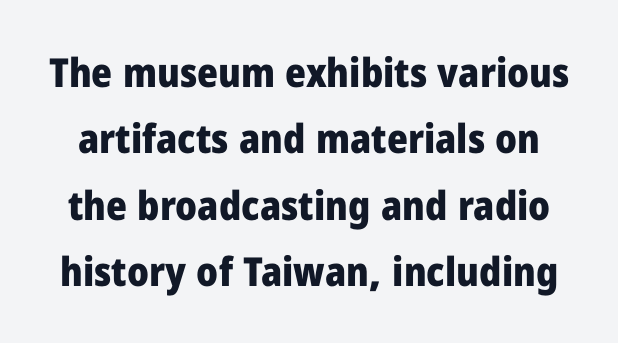
{"serif": "no", "italic": "no", "bold": "yes", "weight": "heavy", "width": "normal", "stroke_contrast": "low", "x_height": "medium", "monospaced": "no", "underline": "no", "line_spacing": "normal", "line_spacing_ratio": 1.66, "letter_spacing": "normal", "letter_spacing_em": 0.0, "glyph_px": 40}
